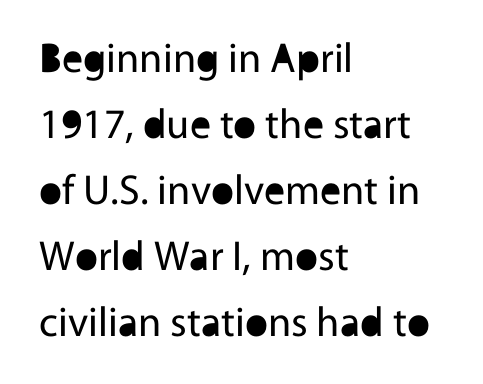
Q: Is the text bold? A: No.
Q: Is the text italic (slanted)? A: No, it is upright.
Q: Is the typeface a serif or a sans-serif typeface? A: Sans-serif.
Q: Is the text underlined? A: No.
Q: How is the paragraph aligned? A: Left-aligned.
Q: Is the spacing between letters normal or unusually wide? A: Normal.
Q: Is the spacing between lines tight, normal or loose? A: Normal.
Q: Width (condensed, normal, or wide)? A: Normal.
Q: x-height? A: Medium.
Q: Monospaced? A: No.
